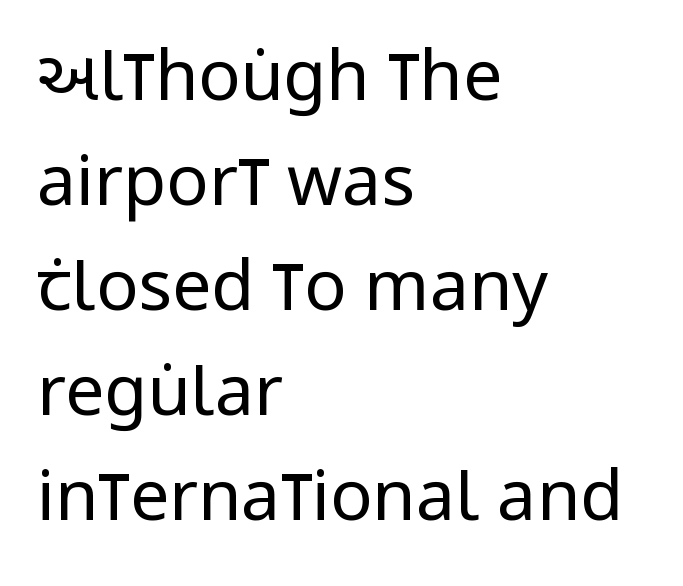
{"serif": "no", "italic": "no", "bold": "no", "weight": "regular", "width": "condensed", "stroke_contrast": "low", "x_height": "large", "monospaced": "no", "underline": "no", "align": "left", "line_spacing": "normal", "line_spacing_ratio": 1.5, "letter_spacing": "normal", "letter_spacing_em": 0.0, "glyph_px": 70}
